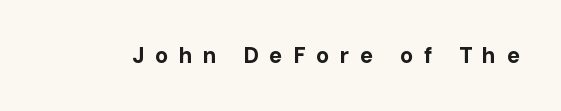
Q: Is the text bold? A: Yes.
Q: Is the text italic (slanted)? A: No, it is upright.
Q: Is the text underlined? A: No.
Q: Is the spacing between letters normal or unusually wide? A: Unusually wide.
